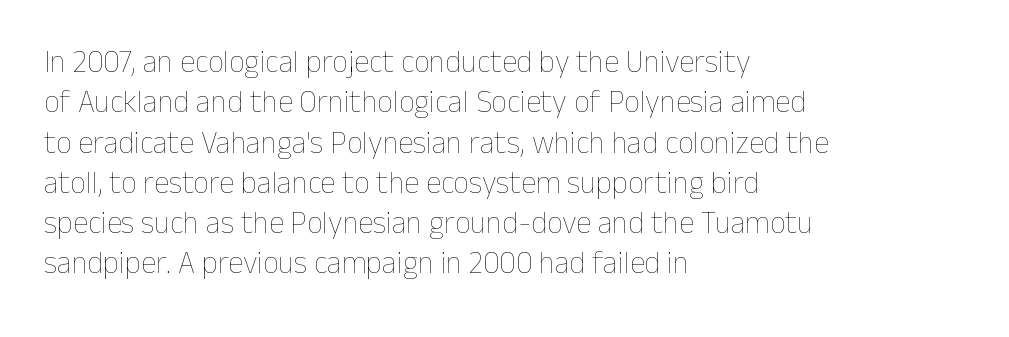
The image shows 31 px thin type, upright; set left-aligned, normal line spacing (1.3x), normal letter spacing, not underlined; low stroke contrast and a medium x-height.
